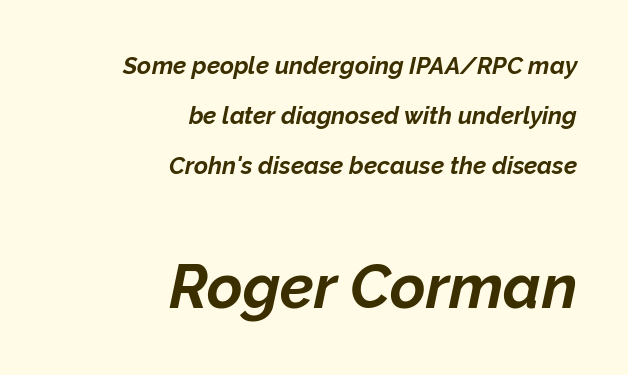
These two chunks differ in scale, with the bottom chunk taking the larger measure. This rendering leaves character spacing at its baseline value. Is there much room between lines? Yes — plenty of vertical air separates them. Varying glyph widths throughout — classic text-font behaviour.
